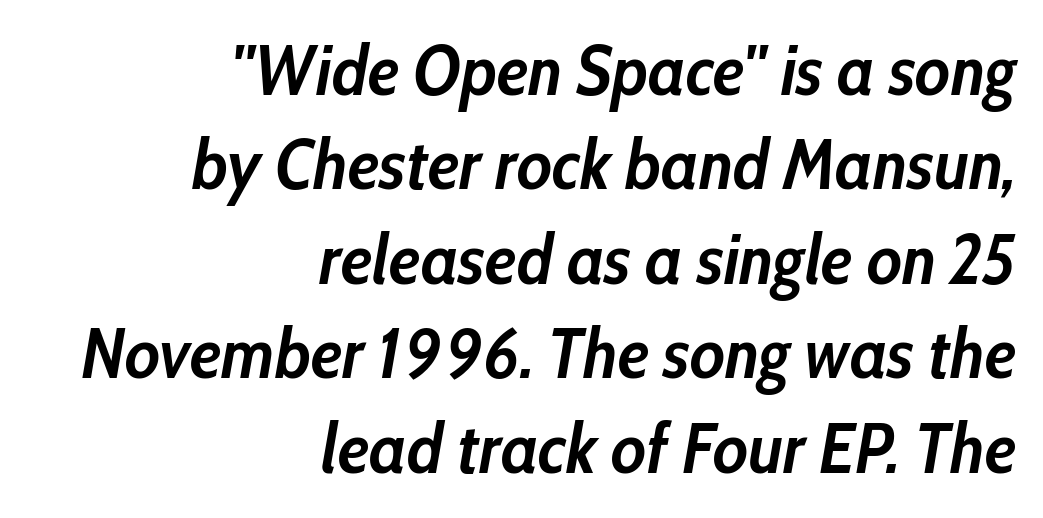
Q: Is the text bold? A: Yes.
Q: Is the text italic (slanted)? A: Yes, it leans right by about 10 degrees.
Q: Is the text underlined? A: No.
Q: How is the paragraph aligned? A: Right-aligned.
Q: Is the spacing between letters normal or unusually wide? A: Normal.
Q: Is the spacing between lines tight, normal or loose? A: Normal.
Q: Width (condensed, normal, or wide)? A: Condensed.
Q: Stroke contrast? A: Low.
Q: x-height? A: Medium.
Q: Monospaced? A: No.
